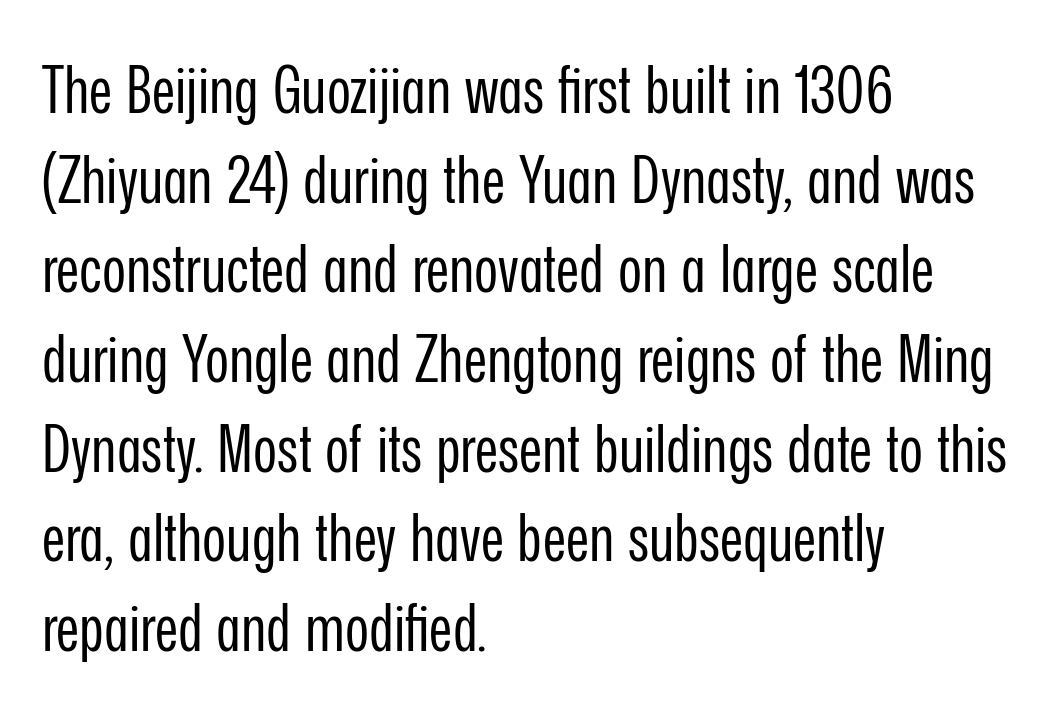
The image shows 65 px regular-weight, condensed sans-serif type, upright; set left-aligned, normal line spacing (1.38x), normal letter spacing, not underlined; low stroke contrast and a medium x-height.
